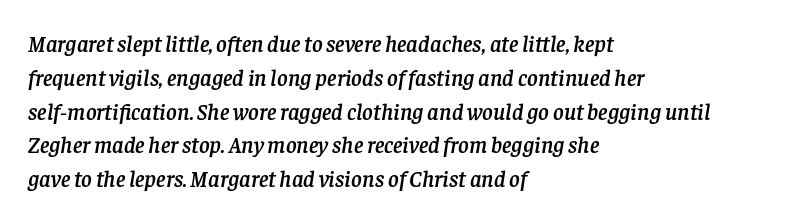
Q: Is the text italic (slanted)? A: Yes, it leans right by about 8 degrees.
Q: Is the text underlined? A: No.
Q: How is the paragraph aligned? A: Left-aligned.
Q: Is the spacing between letters normal or unusually wide? A: Normal.
Q: Is the spacing between lines tight, normal or loose? A: Normal.
